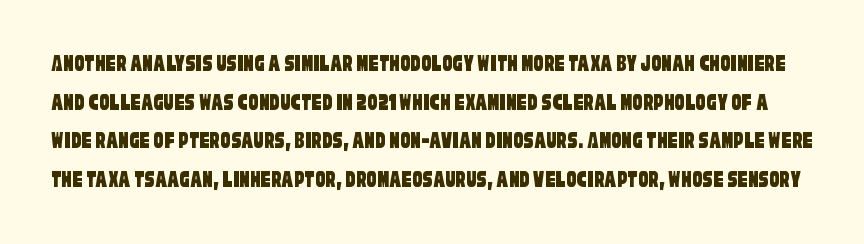
The passage shown has conventional tracking throughout. Rows of type keep a routine distance in the vertical direction. The space beneath each line is pristine and unruled.
